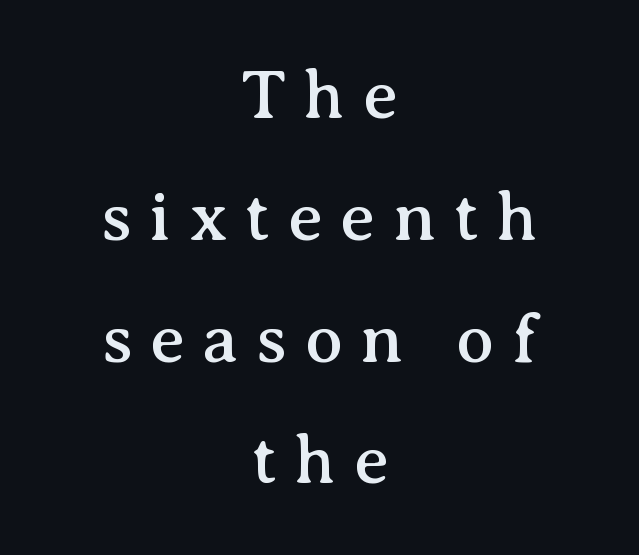
The image shows 70 px serif type, upright; set centered, line spacing 1.74x, unusually wide letter spacing (+0.25 em), not underlined; medium stroke contrast and a medium x-height.
